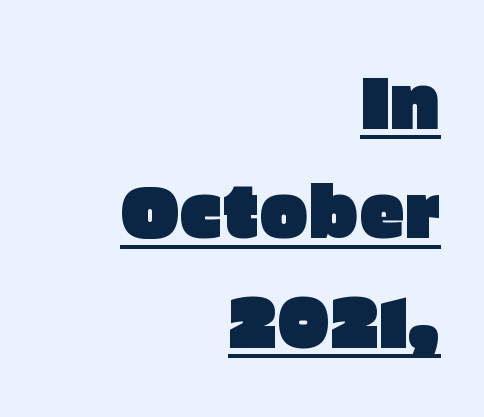
Right-aligned paragraph, ragged on the left. Every word sits above its own underline. Between one letter and the next there's only the usual sliver of space. Italic: no, the glyphs are upright roman.
